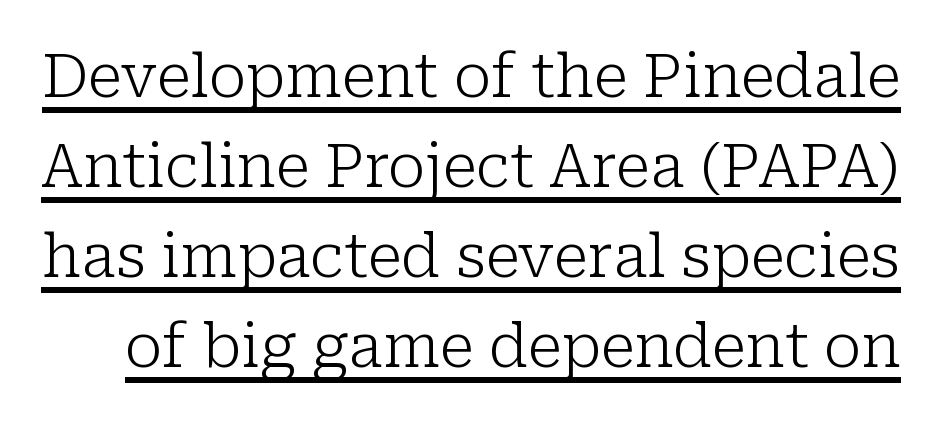
Q: Is the text bold? A: No.
Q: Is the text italic (slanted)? A: No, it is upright.
Q: Is the typeface a serif or a sans-serif typeface? A: Serif.
Q: Is the text underlined? A: Yes.
Q: Is the spacing between letters normal or unusually wide? A: Normal.
Q: Is the spacing between lines tight, normal or loose? A: Normal.
Q: Width (condensed, normal, or wide)? A: Normal.
Q: Stroke contrast? A: Low.
Q: x-height? A: Medium.
Q: Monospaced? A: No.
